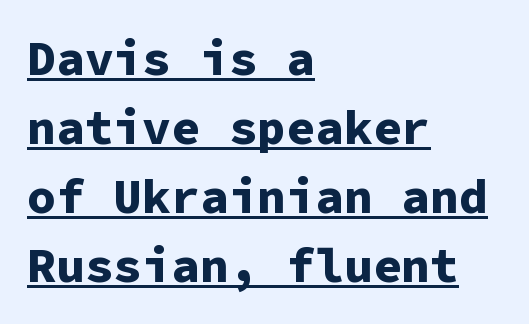
The image shows 48 px bold sans-serif type, upright, monospaced; set left-aligned, normal line spacing (1.44x), normal letter spacing, underlined; low stroke contrast and a medium x-height.
